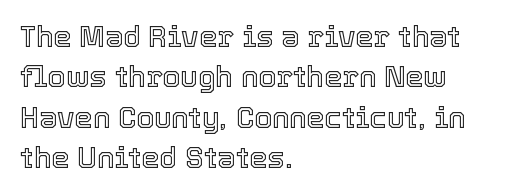
{"italic": "no", "width": "normal", "x_height": "medium", "monospaced": "no", "underline": "no", "align": "left", "line_spacing": "normal", "line_spacing_ratio": 1.39, "letter_spacing": "normal", "letter_spacing_em": 0.0, "glyph_px": 29}
